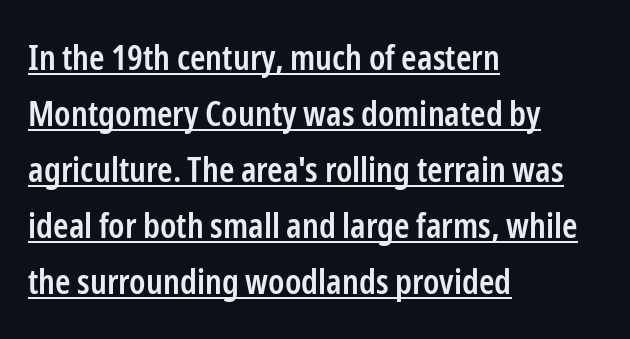
Character widths vary here, with narrow letters taking less room than wide ones. The specimen reads as upright at a glance. Underline: present. This is the in-between weight designers call semibold or demi. Look at the bottom of the vertical strokes: they stop flat, with no serifs.
